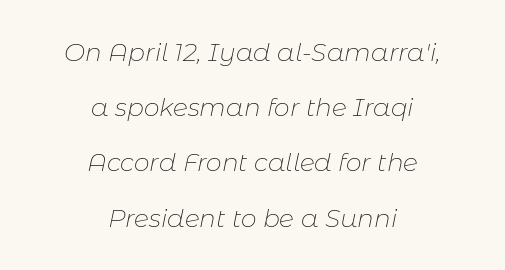
{"italic": "yes", "lean": "right", "slant_degrees": 11, "bold": "no", "underline": "no", "align": "center", "line_spacing": "loose", "line_spacing_ratio": 2.21, "letter_spacing": "normal", "letter_spacing_em": 0.0, "glyph_px": 25}
